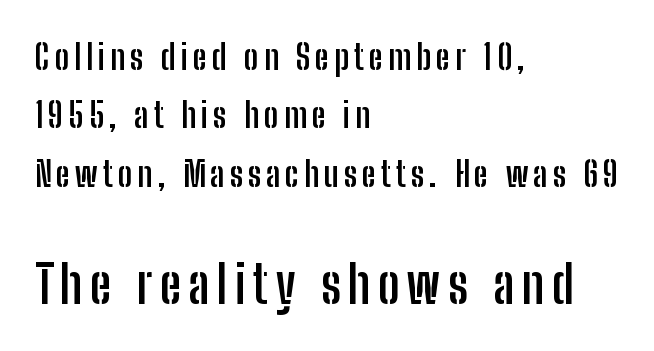
This is roman type, the default non-slanted kind. Its strokes are broad and dark, the hallmark of bold type. Is this a fixed-width face? No — the glyphs have proportional, varying widths. Type style note: lacks serifs. The rendering enlarges the type as you move from the upper chunk to the lower.
